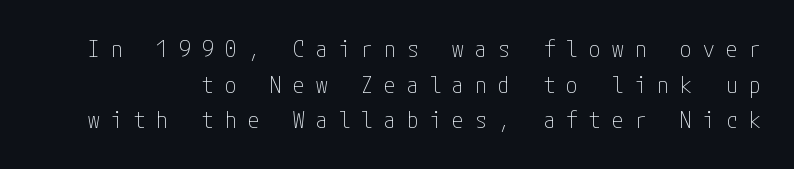
Q: Is the text bold? A: No.
Q: Is the text italic (slanted)? A: No, it is upright.
Q: Is the text underlined? A: No.
Q: Is the spacing between letters normal or unusually wide? A: Unusually wide.
Q: Is the spacing between lines tight, normal or loose? A: Normal.
